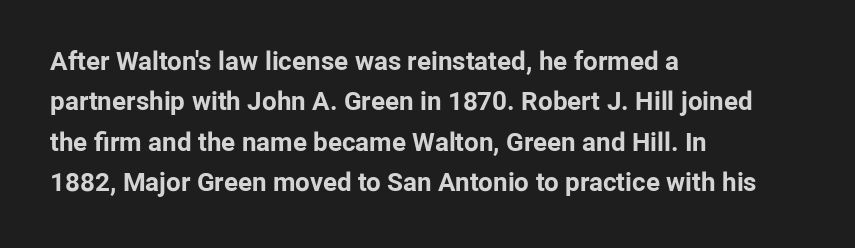
The image shows 26 px bold type, upright; set left-aligned, normal line spacing (1.55x), normal letter spacing, not underlined.
